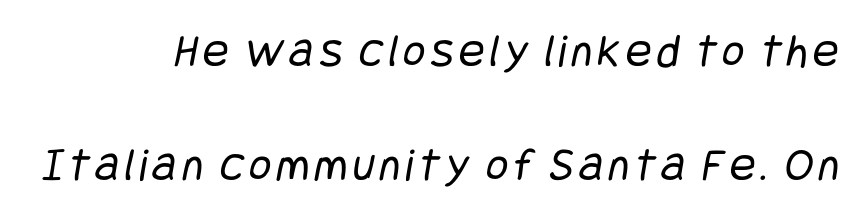
The image shows 48 px regular-weight, condensed sans-serif type; set right-aligned, loose line spacing (2.38x), not underlined; low stroke contrast and a large x-height.
